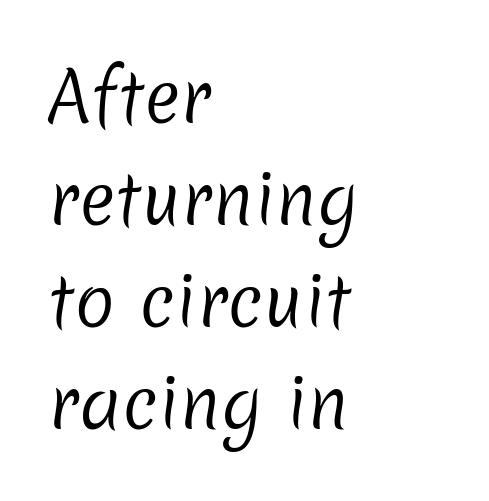
Lines of text with bare space underneath. Horizontal alignment here is leftward, the default for most running prose. Bold? No — there's no thickening of the strokes. This sample uses a sans-serif face. Note the varied advance widths — an 'i' is clearly narrower than an 'm'.
